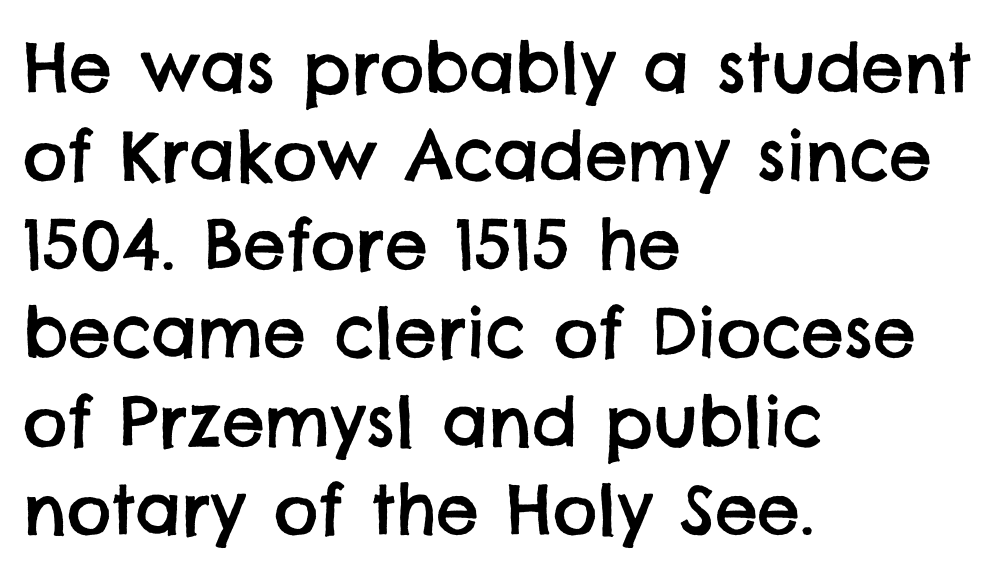
Each line starts at the same left margin while the right side varies. Leading: standard. No word sits above an underline. Here the glyphs are tracked normally, forming tight word shapes. The rendering shows plain stroke endings on the letterforms — a sans-serif design.
